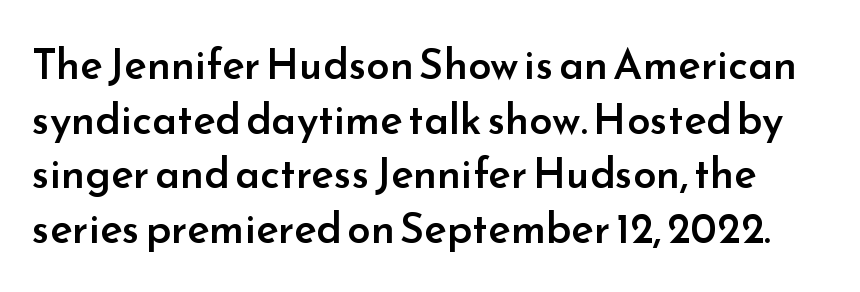
Students, observe: this is what conventionally led text looks like. Underlining? Definitely not there. This rendering leaves character spacing at its baseline value. The rendering uses natural spacing where letterforms have individual widths. The typography opts for an upright posture over an oblique one. Its strokes are somewhat broadened, the hallmark of semibold type.
